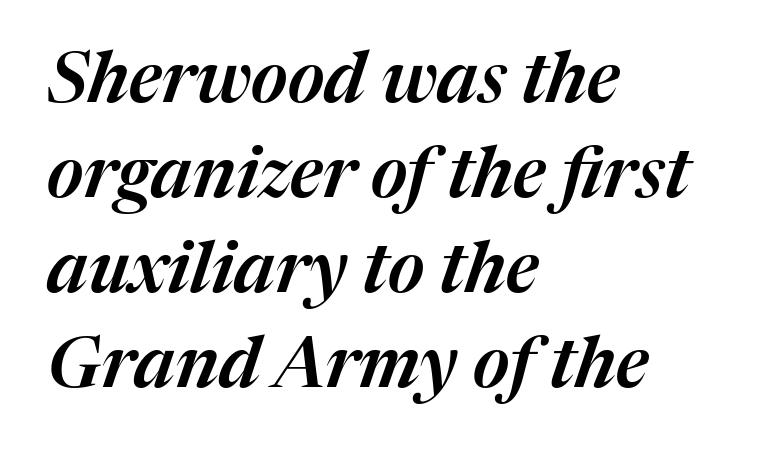
Unmarked baselines from the first word to the last. The gaps between neighbouring characters are ordinary and unremarkable. The glyphs look as if they've been sheared to an angle. In terms of leading, this rendering sits right in the middle.
